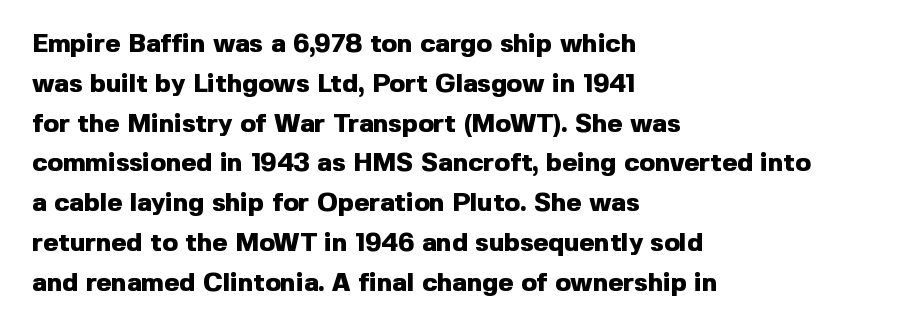
{"italic": "no", "bold": "yes", "underline": "no", "align": "left", "line_spacing": "normal", "line_spacing_ratio": 1.53, "letter_spacing": "normal", "letter_spacing_em": 0.0, "glyph_px": 26}
